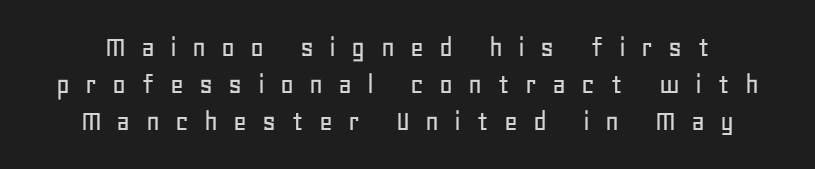
Descenders hang freely into open space. To sum up the face: it is a sans, with no serifs. Here the glyphs are tracked loosely, breaking word shapes into spaced letters. A roman cut, with each character standing at attention. Varying glyph widths throughout — classic text-font behaviour.
